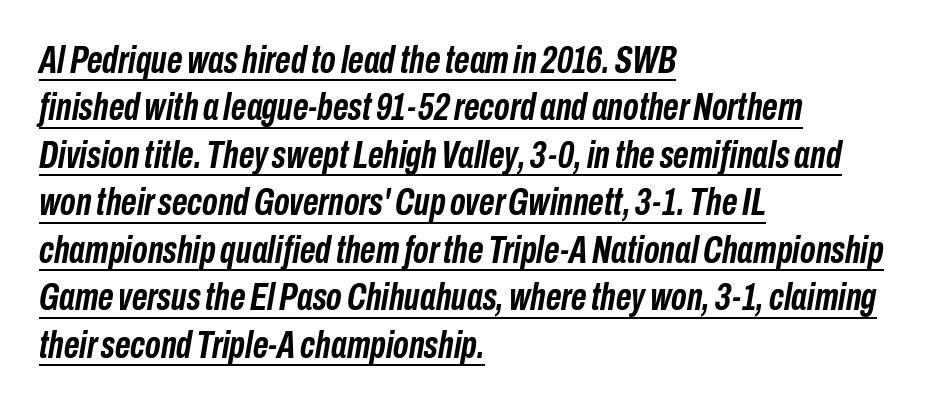
{"italic": "yes", "lean": "right", "slant_degrees": 10, "bold": "yes", "weight": "semibold", "width": "condensed", "stroke_contrast": "low", "x_height": "medium", "monospaced": "no", "underline": "yes", "align": "left", "line_spacing": "normal", "line_spacing_ratio": 1.25, "letter_spacing": "normal", "letter_spacing_em": 0.0, "glyph_px": 38}
